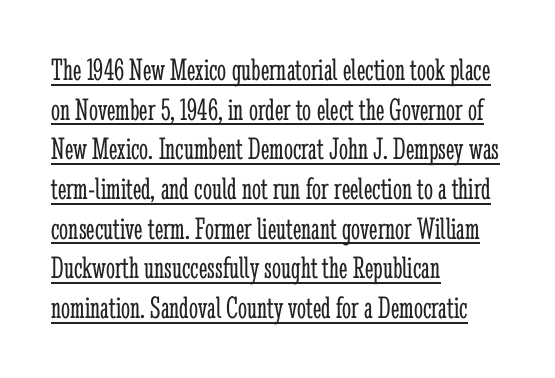
{"serif": "yes", "italic": "no", "bold": "no", "weight": "light", "width": "condensed", "stroke_contrast": "low", "x_height": "medium", "monospaced": "no", "underline": "yes", "align": "left", "line_spacing_ratio": 1.24, "letter_spacing": "normal", "letter_spacing_em": 0.0, "glyph_px": 32}
